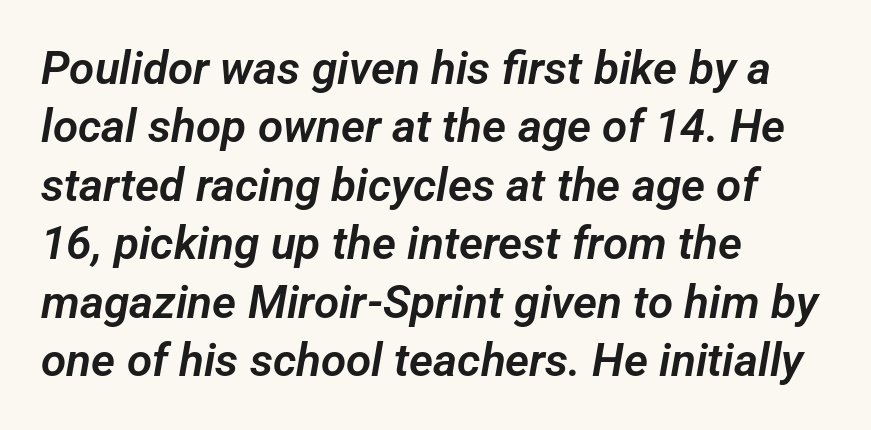
Q: Is the typeface a serif or a sans-serif typeface? A: Sans-serif.
Q: Is the text underlined? A: No.
Q: How is the paragraph aligned? A: Left-aligned.
Q: Is the spacing between letters normal or unusually wide? A: Normal.
Q: Is the spacing between lines tight, normal or loose? A: Normal.
Q: Width (condensed, normal, or wide)? A: Normal.
Q: Stroke contrast? A: Low.
Q: x-height? A: Medium.
Q: Monospaced? A: No.
